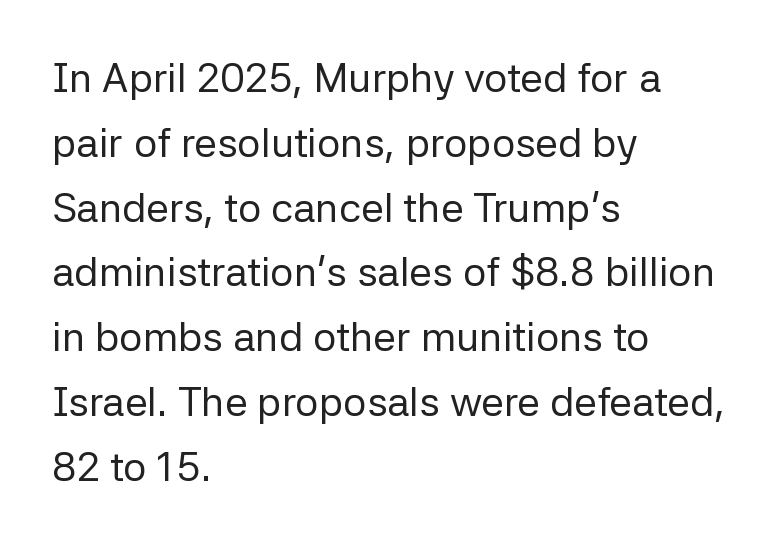
The image shows 41 px regular-weight sans-serif type, upright; set left-aligned, normal line spacing (1.58x), normal letter spacing, not underlined; low stroke contrast and a medium x-height.
